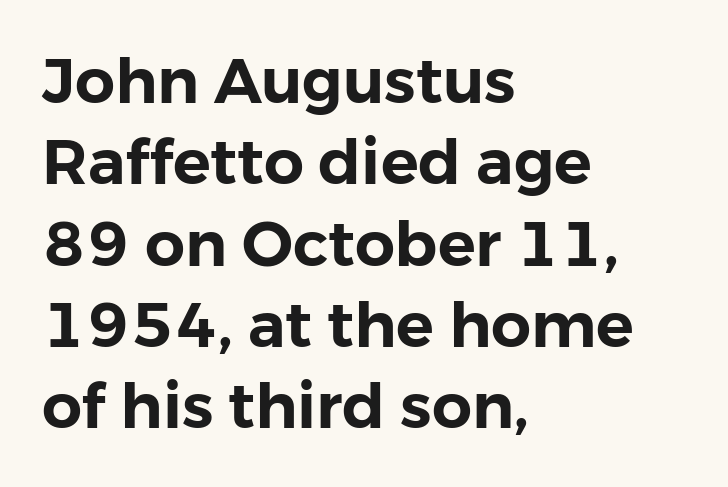
Which margin do the lines hug? The left one — the right edge is uneven. The letters stand straight up with perfectly vertical stems. The zone under the glyphs is completely vacant. The passage shown is typed in a proportional face where columns would drift. Each word holds together tightly as a unit, with standard inter-letter gaps. Typographically, this falls in the sans-serif category.
